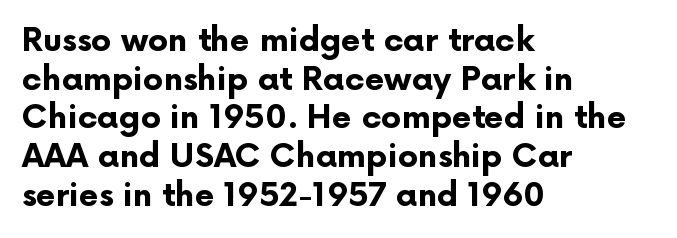
The image shows 32 px bold sans-serif type, upright; set left-aligned, line spacing 1.21x, normal letter spacing, not underlined; low stroke contrast and a medium x-height.
